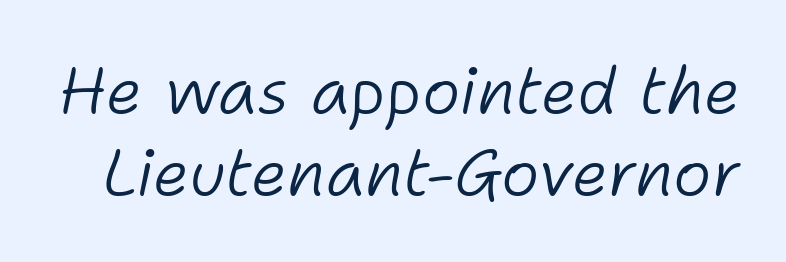
Q: Is the text bold? A: No.
Q: Is the text italic (slanted)? A: Yes, it leans right by about 11 degrees.
Q: Is the text underlined? A: No.
Q: Is the spacing between letters normal or unusually wide? A: Normal.
Q: Is the spacing between lines tight, normal or loose? A: Normal.
Q: Width (condensed, normal, or wide)? A: Normal.
Q: Stroke contrast? A: Low.
Q: x-height? A: Medium.
Q: Monospaced? A: No.
